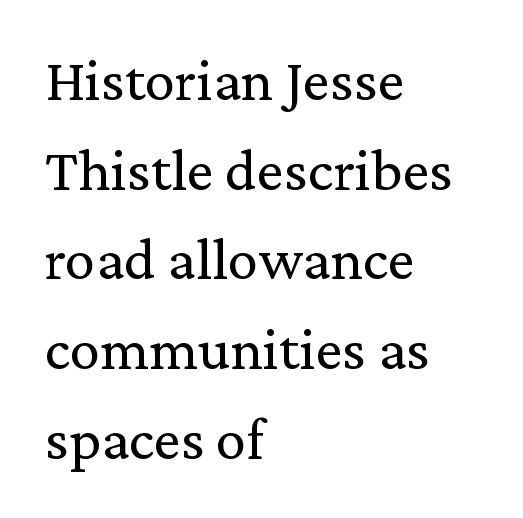
{"serif": "yes", "italic": "no", "bold": "no", "weight": "regular", "width": "normal", "stroke_contrast": "low", "x_height": "medium", "monospaced": "no", "underline": "no", "align": "left", "line_spacing": "normal", "line_spacing_ratio": 1.47, "letter_spacing": "normal", "letter_spacing_em": 0.0, "glyph_px": 61}
